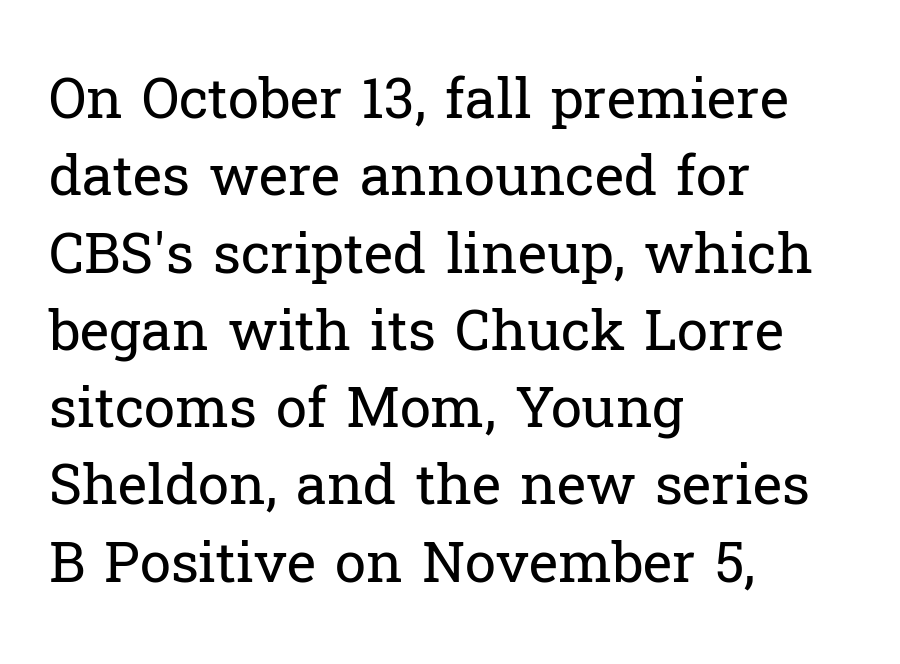
Q: Is the text bold? A: No.
Q: Is the text italic (slanted)? A: No, it is upright.
Q: Is the typeface a serif or a sans-serif typeface? A: Serif.
Q: Is the text underlined? A: No.
Q: How is the paragraph aligned? A: Left-aligned.
Q: Is the spacing between letters normal or unusually wide? A: Normal.
Q: Is the spacing between lines tight, normal or loose? A: Normal.
Q: Width (condensed, normal, or wide)? A: Normal.
Q: Stroke contrast? A: Low.
Q: x-height? A: Medium.
Q: Monospaced? A: No.
